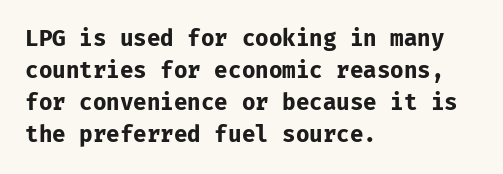
{"italic": "no", "bold": "yes", "underline": "no", "align": "left", "line_spacing": "normal", "line_spacing_ratio": 1.45, "letter_spacing": "normal", "letter_spacing_em": 0.0, "glyph_px": 22}
